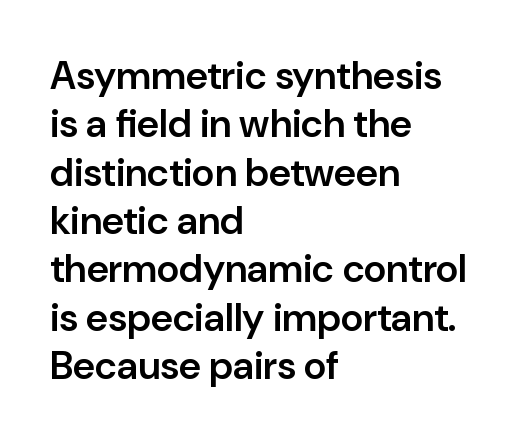
Q: Is the text bold? A: Semi-bold.
Q: Is the text italic (slanted)? A: No, it is upright.
Q: Is the typeface a serif or a sans-serif typeface? A: Sans-serif.
Q: Is the text underlined? A: No.
Q: How is the paragraph aligned? A: Left-aligned.
Q: Is the spacing between letters normal or unusually wide? A: Normal.
Q: Width (condensed, normal, or wide)? A: Normal.
Q: Stroke contrast? A: Low.
Q: x-height? A: Medium.
Q: Monospaced? A: No.
